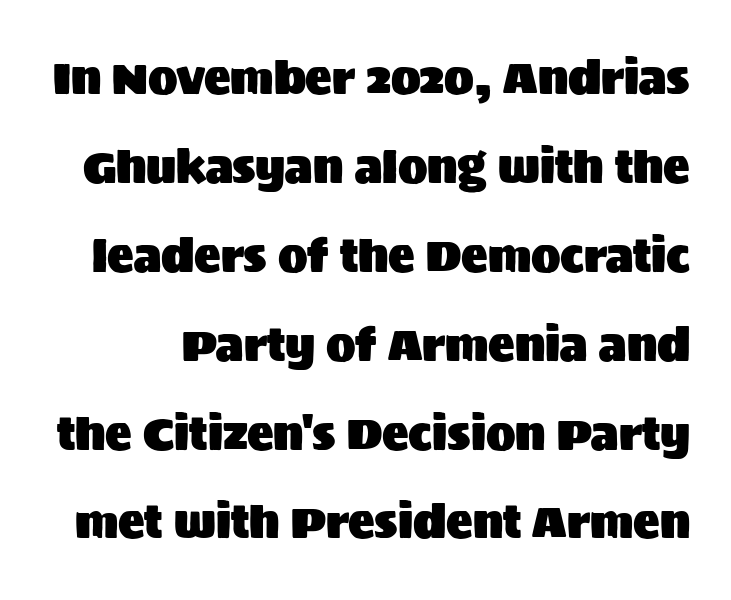
{"serif": "no", "italic": "no", "width": "normal", "stroke_contrast": "medium", "x_height": "large", "monospaced": "no", "underline": "no", "line_spacing": "loose", "line_spacing_ratio": 2.02, "letter_spacing": "normal", "letter_spacing_em": 0.0, "glyph_px": 44}
